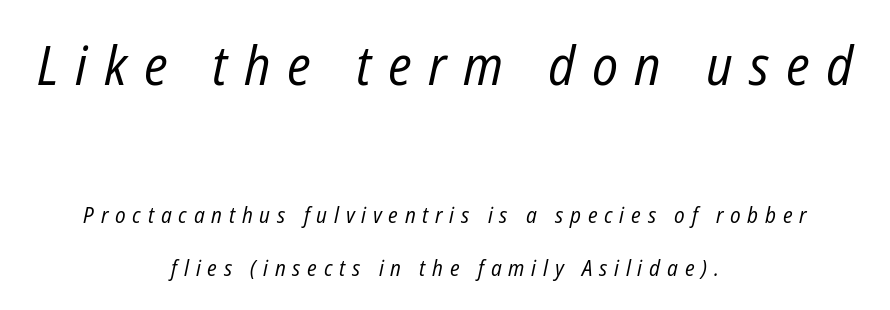
{"italic": "yes", "lean": "right", "slant_degrees": 12, "bold": "no", "weight": "regular", "width": "condensed", "stroke_contrast": "low", "x_height": "medium", "monospaced": "no", "underline": "no", "align": "center", "line_spacing": "loose", "line_spacing_ratio": 2.39, "letter_spacing": "wide", "letter_spacing_em": 0.31, "larger_block": "first", "size_ratio": 2.45, "glyph_px": 54}
